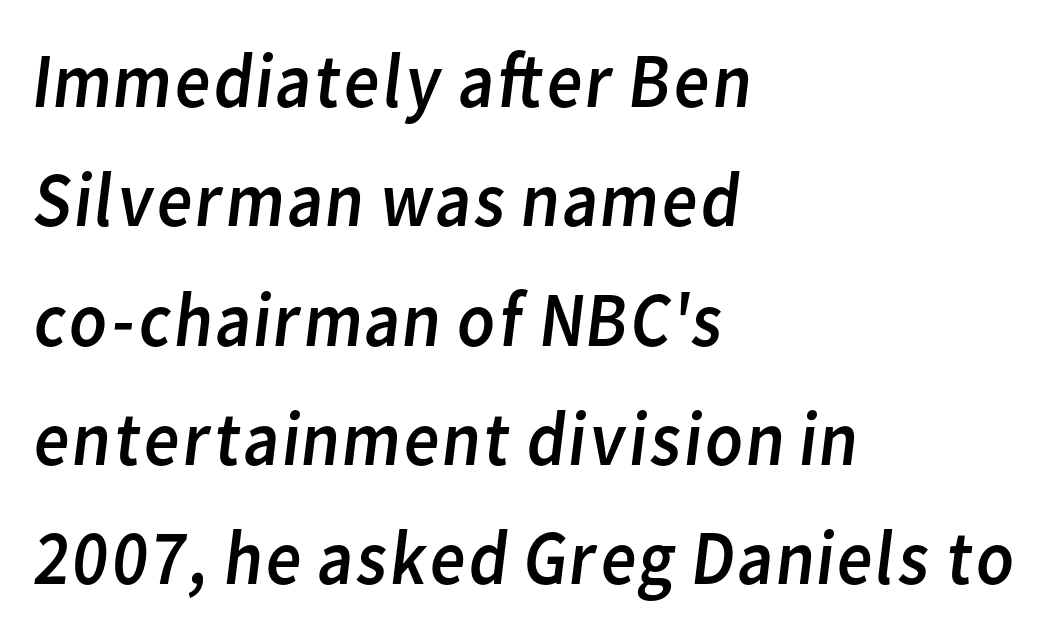
Q: Is the text bold? A: No.
Q: Is the typeface a serif or a sans-serif typeface? A: Sans-serif.
Q: Is the text underlined? A: No.
Q: How is the paragraph aligned? A: Left-aligned.
Q: Is the spacing between letters normal or unusually wide? A: Normal.
Q: Is the spacing between lines tight, normal or loose? A: Normal.
Q: Width (condensed, normal, or wide)? A: Normal.
Q: Stroke contrast? A: Low.
Q: x-height? A: Medium.
Q: Monospaced? A: No.
